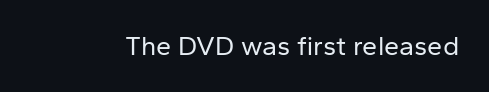
{"italic": "no", "bold": "no", "underline": "no", "letter_spacing": "normal", "letter_spacing_em": 0.0, "glyph_px": 27}
